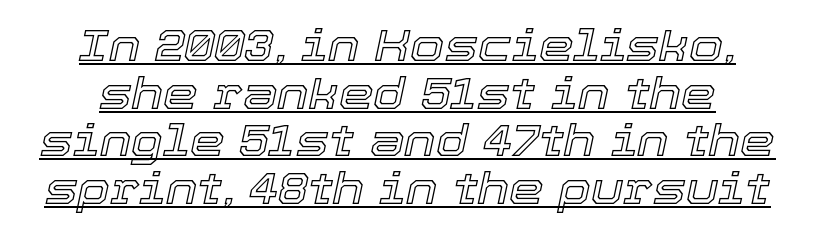
The whole block is typeset with a tilt. Caption: standard tracking, unaltered. Proportional: the letters do not fall into vertical columns. Each new line begins almost immediately beneath the previous one.
